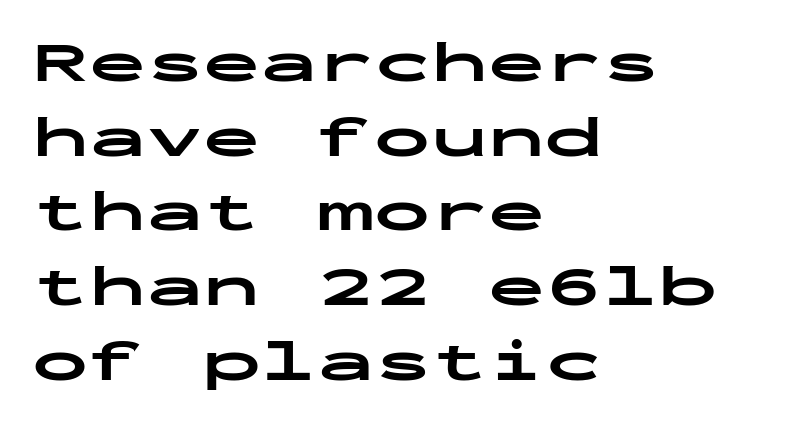
Rendered with straight, roman letterforms. The sample has been set heavy, in full bold. In terms of letterform style, serifs are entirely absent. A typesetter would call this zero additional tracking. The rendering uses typewriter-style spacing with identical character cells.
